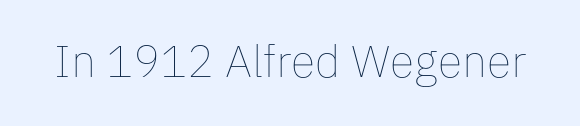
The image shows 45 px thin type, upright; set normal letter spacing, not underlined; low stroke contrast and a medium x-height.
